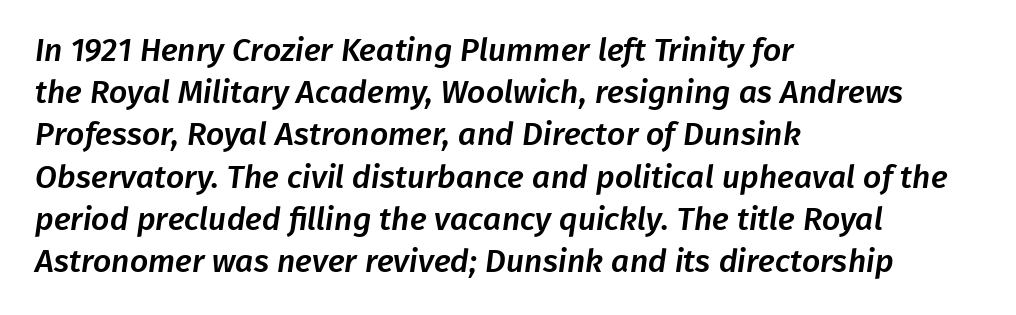
This block has exactly the height ordinary leading produces. Tracking value appears to be zero — textbook default spacing. You can tell from the bare stems that sans-serif type was used. Underline: absent.
